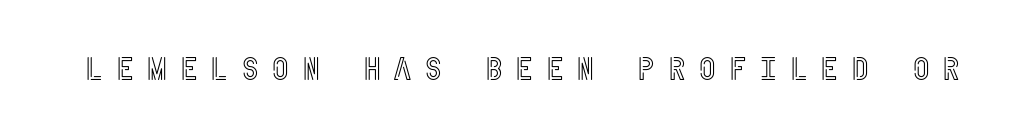
The image shows 32 px condensed type, upright; set unusually wide letter spacing (+0.37 em), not underlined; a large x-height.
